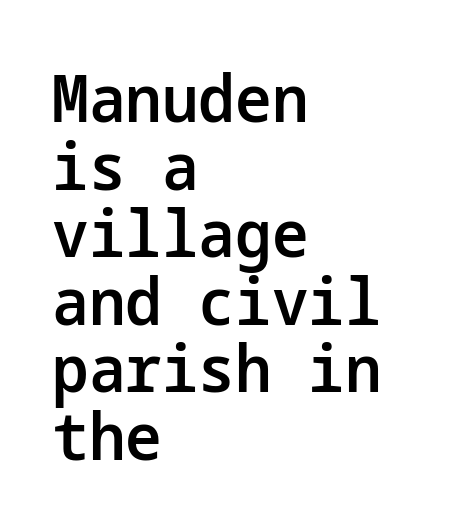
The image shows 65 px semibold sans-serif type, upright; set left-aligned, tight line spacing (1.04x), normal letter spacing, not underlined; low stroke contrast and a medium x-height.
